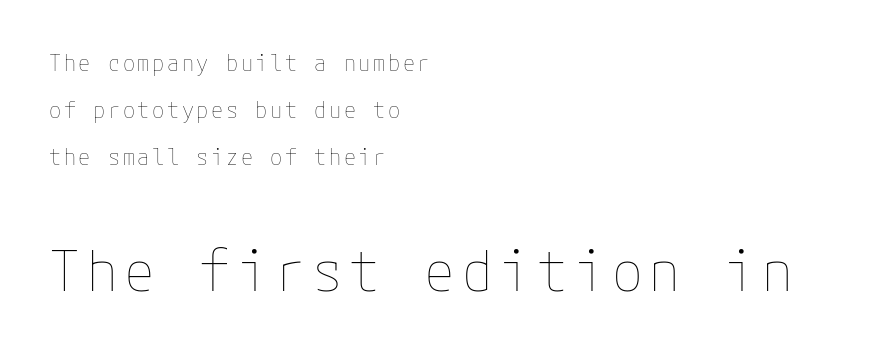
Q: Is the text bold? A: No.
Q: Is the text italic (slanted)? A: No, it is upright.
Q: Is the text underlined? A: No.
Q: How is the paragraph aligned? A: Left-aligned.
Q: Is the spacing between lines tight, normal or loose? A: Loose.
Q: Which block of text is set in a larger size, the first (top) or the second (bottom)? A: The second (bottom) one.
Q: Width (condensed, normal, or wide)? A: Normal.
Q: Stroke contrast? A: Low.
Q: x-height? A: Medium.
